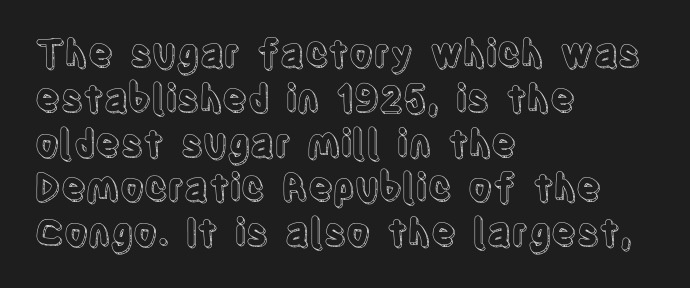
{"italic": "no", "width": "condensed", "x_height": "large", "monospaced": "no", "underline": "no", "align": "left", "line_spacing_ratio": 1.21, "letter_spacing": "normal", "letter_spacing_em": 0.0, "glyph_px": 37}
